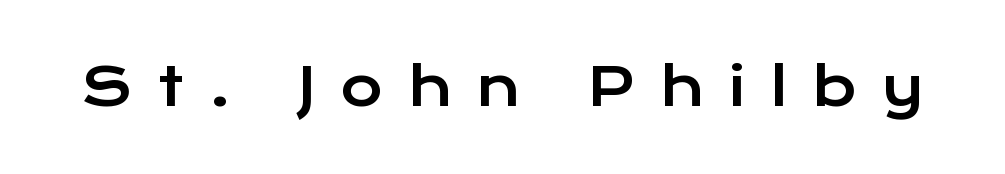
Look at the tracking — it's clearly loosened, letters drifting apart. Is this a fixed-width face? No — the glyphs have proportional, varying widths. Italic? Not at all — the glyphs are vertical. Typographically, this falls in the sans-serif category. Each row of text sits above clean, open space.
